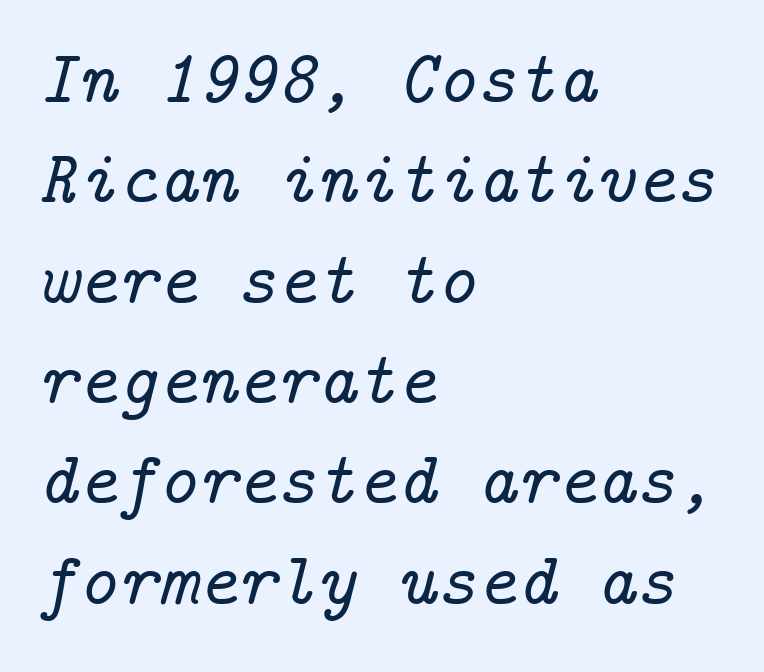
Q: Is the text italic (slanted)? A: Yes, it leans right by about 14 degrees.
Q: Is the typeface a serif or a sans-serif typeface? A: Serif.
Q: Is the text underlined? A: No.
Q: How is the paragraph aligned? A: Left-aligned.
Q: Is the spacing between letters normal or unusually wide? A: Normal.
Q: Is the spacing between lines tight, normal or loose? A: Normal.
Q: Width (condensed, normal, or wide)? A: Normal.
Q: Stroke contrast? A: Low.
Q: x-height? A: Medium.
